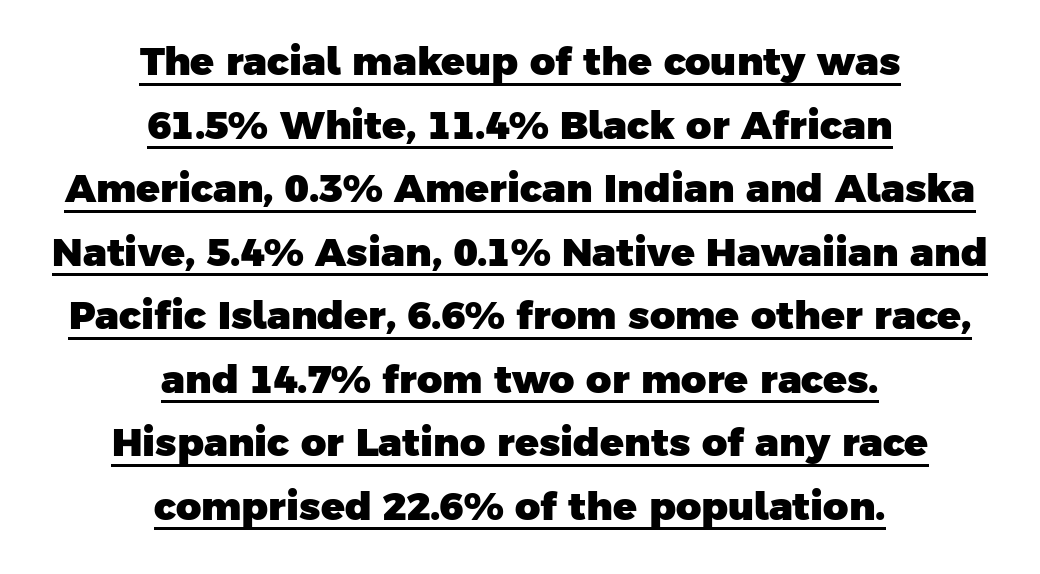
Q: Is the text bold? A: Yes.
Q: Is the typeface a serif or a sans-serif typeface? A: Sans-serif.
Q: Is the text underlined? A: Yes.
Q: How is the paragraph aligned? A: Centered.
Q: Is the spacing between letters normal or unusually wide? A: Normal.
Q: Is the spacing between lines tight, normal or loose? A: Normal.
Q: Width (condensed, normal, or wide)? A: Normal.
Q: Stroke contrast? A: Low.
Q: x-height? A: Medium.
Q: Monospaced? A: No.
